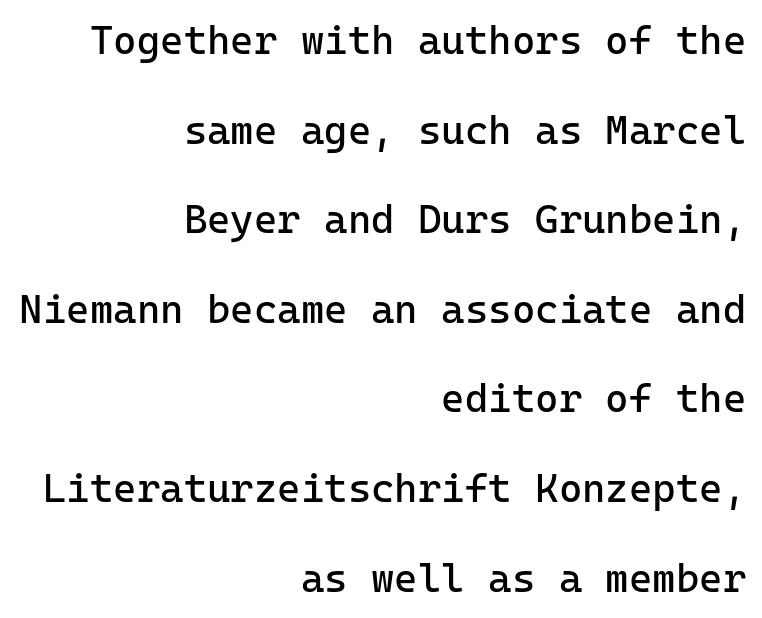
Serif or sans? Sans — the stroke terminals are bare. Quick note: interline space is abundant. Here the designer chose a console-style face with uniform glyph widths. Do the letters lean? They stand straight. One-word summary of the alignment: right.
